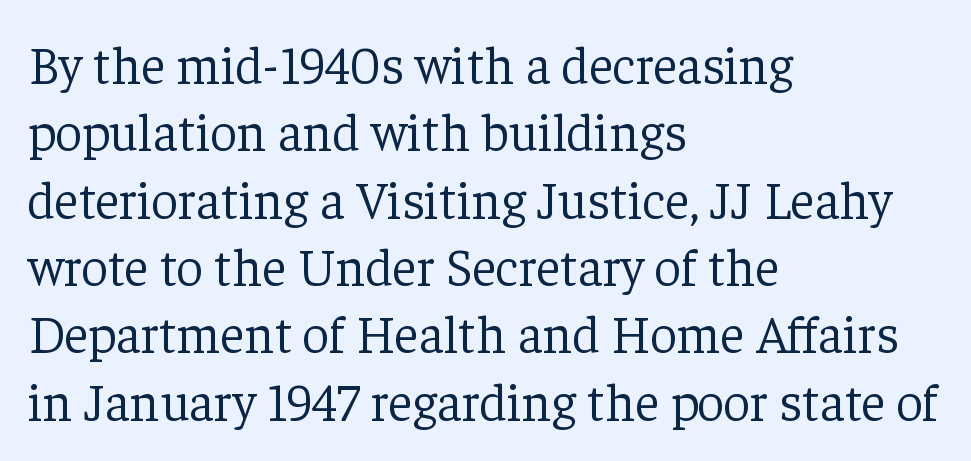
{"serif": "yes", "italic": "no", "bold": "no", "weight": "light", "width": "normal", "stroke_contrast": "low", "x_height": "medium", "monospaced": "no", "underline": "no", "align": "left", "line_spacing": "normal", "line_spacing_ratio": 1.27, "letter_spacing": "normal", "letter_spacing_em": 0.0, "glyph_px": 53}
